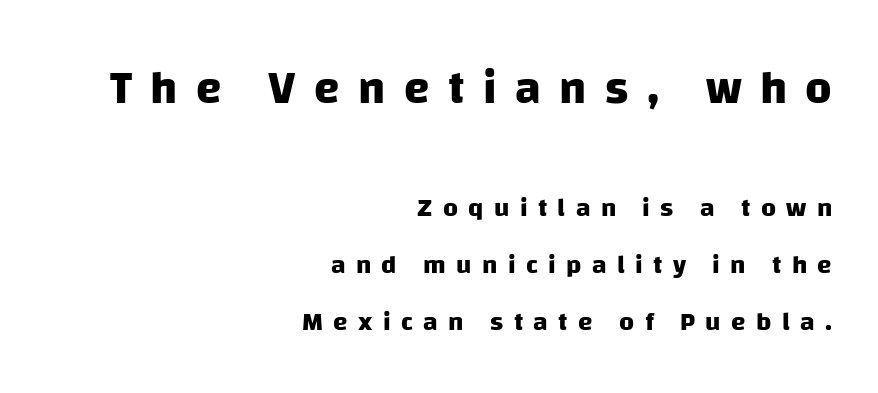
{"serif": "no", "bold": "yes", "weight": "heavy", "width": "normal", "stroke_contrast": "low", "x_height": "large", "monospaced": "no", "underline": "no", "align": "right", "line_spacing": "loose", "line_spacing_ratio": 2.2, "letter_spacing": "wide", "letter_spacing_em": 0.4, "larger_block": "first", "size_ratio": 1.77, "glyph_px": 46}
